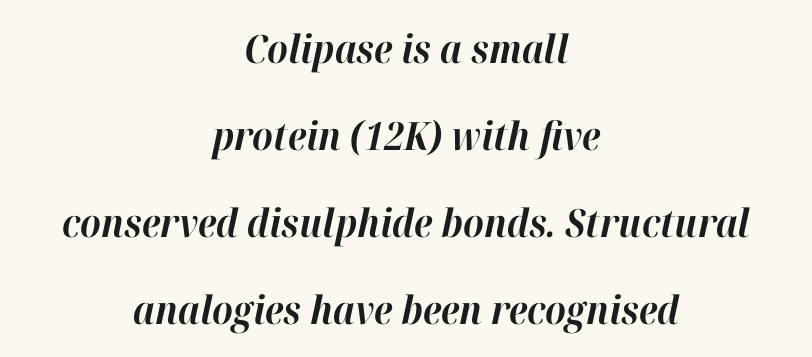
Q: Is the text bold? A: Yes.
Q: Is the text italic (slanted)? A: Yes, it leans right by about 12 degrees.
Q: Is the text underlined? A: No.
Q: How is the paragraph aligned? A: Centered.
Q: Is the spacing between letters normal or unusually wide? A: Normal.
Q: Is the spacing between lines tight, normal or loose? A: Loose.
Q: Width (condensed, normal, or wide)? A: Normal.
Q: Stroke contrast? A: High.
Q: x-height? A: Medium.
Q: Monospaced? A: No.
